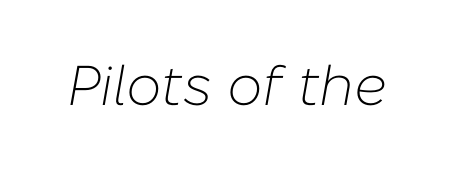
{"italic": "yes", "lean": "right", "slant_degrees": 10, "bold": "no", "weight": "light", "width": "normal", "stroke_contrast": "low", "x_height": "medium", "monospaced": "no", "underline": "no", "letter_spacing": "normal", "letter_spacing_em": 0.0, "glyph_px": 56}
